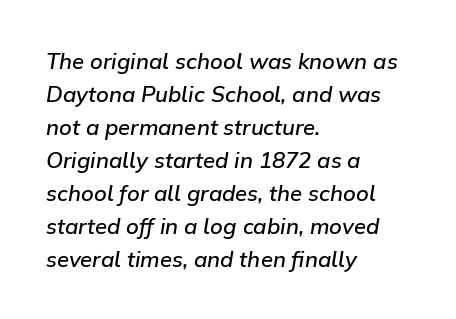
The image shows 22 px text type, italic (leaning right); set left-aligned, normal line spacing (1.5x), normal letter spacing, not underlined.
